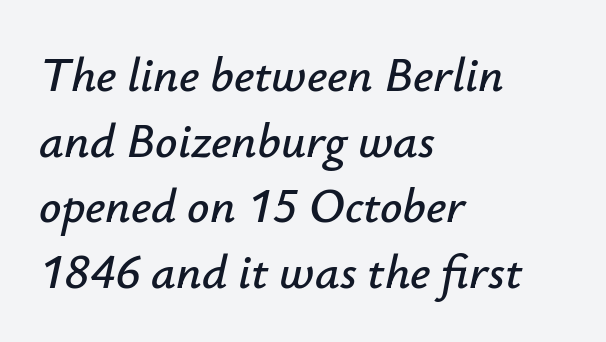
{"italic": "yes", "lean": "right", "slant_degrees": 12, "width": "normal", "stroke_contrast": "low", "x_height": "small", "monospaced": "no", "underline": "no", "align": "left", "line_spacing": "normal", "line_spacing_ratio": 1.34, "letter_spacing": "normal", "letter_spacing_em": 0.0, "glyph_px": 49}
